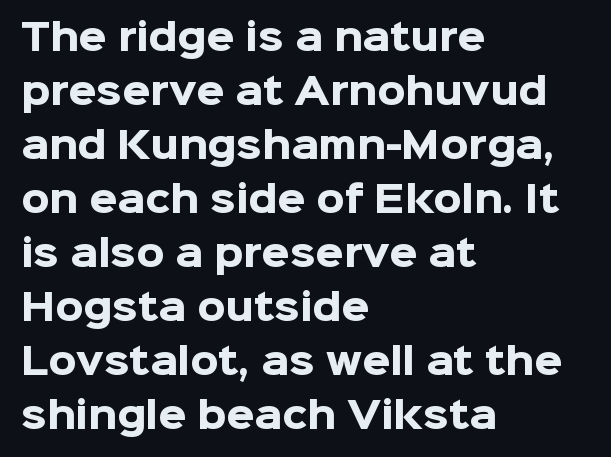
The image shows 36 px heavy sans-serif type, upright; set left-aligned, normal line spacing (1.5x), normal letter spacing, not underlined; low stroke contrast and a medium x-height.
